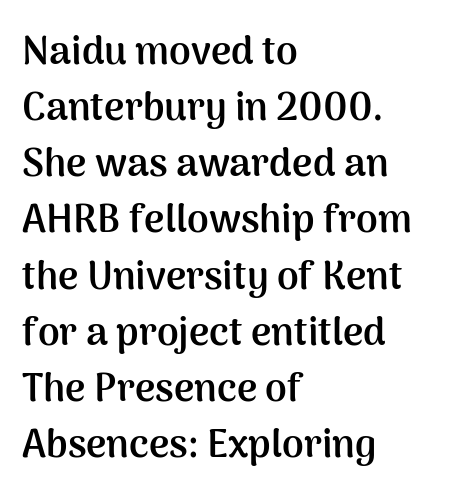
Q: Is the text bold? A: Yes.
Q: Is the text italic (slanted)? A: No, it is upright.
Q: Is the typeface a serif or a sans-serif typeface? A: Sans-serif.
Q: Is the text underlined? A: No.
Q: How is the paragraph aligned? A: Left-aligned.
Q: Is the spacing between letters normal or unusually wide? A: Normal.
Q: Is the spacing between lines tight, normal or loose? A: Normal.
Q: Width (condensed, normal, or wide)? A: Normal.
Q: Stroke contrast? A: Medium.
Q: x-height? A: Medium.
Q: Monospaced? A: No.
